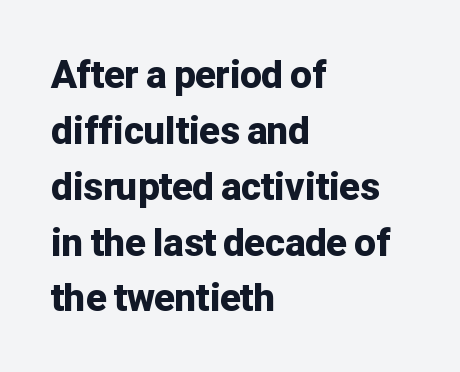
The rows are spaced the way most documents space them. If you drew a line through each stem, it would be perfectly vertical. Nothing unusual about the tracking: characters are spaced as the font intends. Is this a fixed-width face? No — the glyphs have proportional, varying widths.
